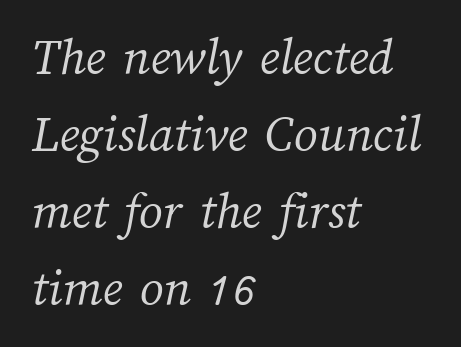
{"bold": "no", "weight": "light", "width": "normal", "stroke_contrast": "medium", "x_height": "medium", "monospaced": "no", "underline": "no", "align": "left", "line_spacing": "normal", "line_spacing_ratio": 1.45, "letter_spacing": "normal", "letter_spacing_em": 0.0, "glyph_px": 53}
